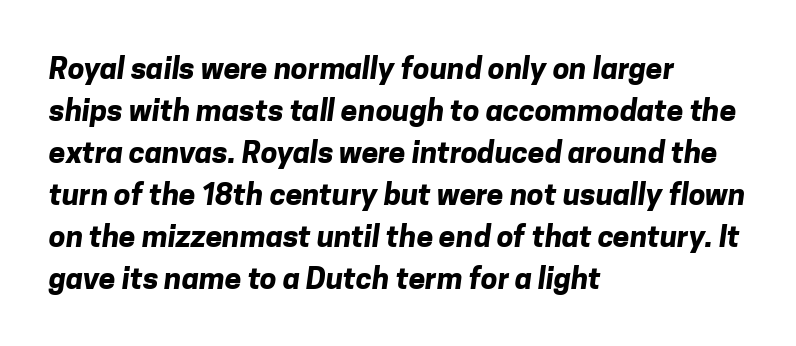
Q: Is the text bold? A: Yes.
Q: Is the typeface a serif or a sans-serif typeface? A: Sans-serif.
Q: Is the text underlined? A: No.
Q: How is the paragraph aligned? A: Left-aligned.
Q: Is the spacing between letters normal or unusually wide? A: Normal.
Q: Is the spacing between lines tight, normal or loose? A: Normal.
Q: Width (condensed, normal, or wide)? A: Normal.
Q: Stroke contrast? A: Low.
Q: x-height? A: Medium.
Q: Monospaced? A: No.
